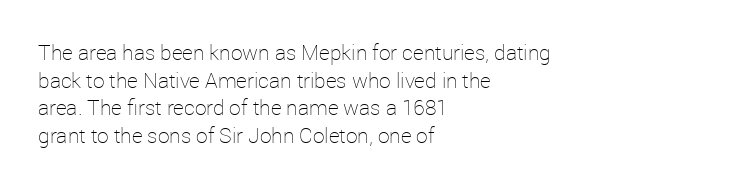
{"italic": "no", "bold": "no", "underline": "no", "align": "left", "line_spacing": "normal", "line_spacing_ratio": 1.32, "letter_spacing": "normal", "letter_spacing_em": 0.0, "glyph_px": 21}
